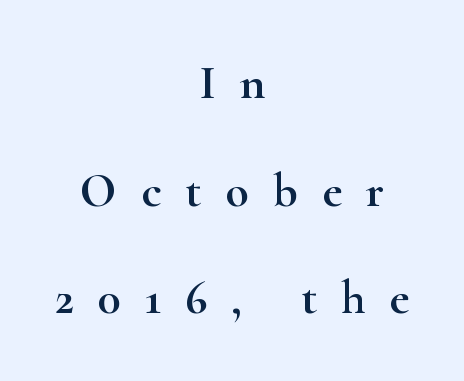
Honestly, the rows look like they've been pulled way apart. The specimen omits any rule beneath the text block's lines. Is this a sans? No — the strokes have serifs. Varying glyph widths throughout — classic text-font behaviour. Centered paragraph, ragged on both sides.
